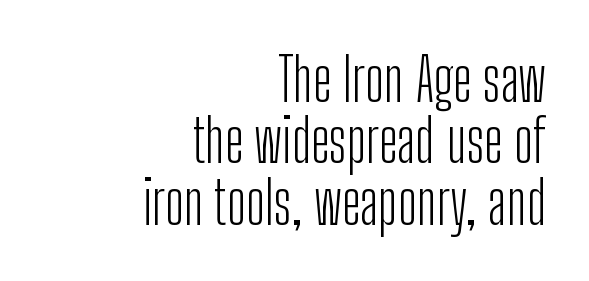
{"serif": "no", "italic": "no", "bold": "no", "weight": "light", "width": "condensed", "stroke_contrast": "low", "x_height": "medium", "monospaced": "no", "underline": "no", "align": "right", "line_spacing": "tight", "line_spacing_ratio": 1.04, "letter_spacing": "normal", "letter_spacing_em": 0.0, "glyph_px": 59}
